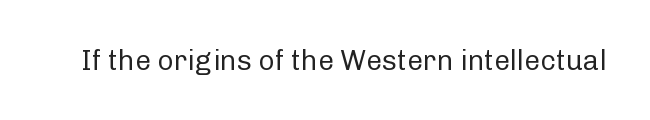
{"serif": "no", "italic": "no", "bold": "no", "weight": "regular", "width": "normal", "stroke_contrast": "low", "x_height": "medium", "monospaced": "no", "underline": "no", "letter_spacing": "normal", "letter_spacing_em": 0.0, "glyph_px": 28}
